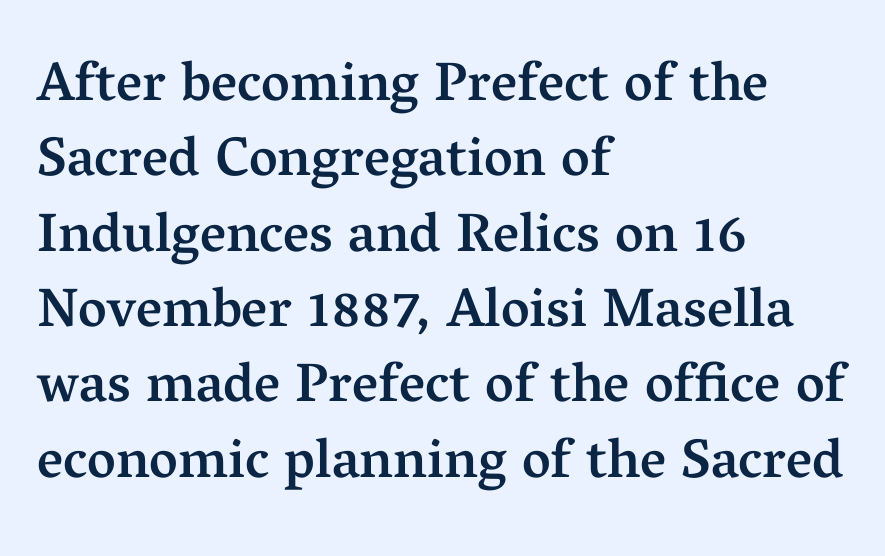
The image shows 55 px semibold serif type, upright; set left-aligned, normal line spacing (1.37x), normal letter spacing, not underlined; medium stroke contrast and a medium x-height.
